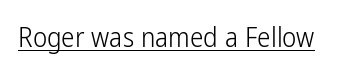
The image shows 27 px text type, upright; set normal letter spacing, underlined.
